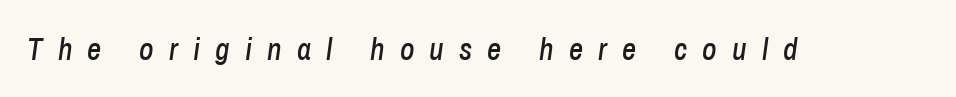
Q: Is the text italic (slanted)? A: Yes, it leans right by about 8 degrees.
Q: Is the text underlined? A: No.
Q: Is the spacing between letters normal or unusually wide? A: Unusually wide.
Q: Width (condensed, normal, or wide)? A: Condensed.
Q: Stroke contrast? A: Low.
Q: x-height? A: Medium.
Q: Monospaced? A: No.
